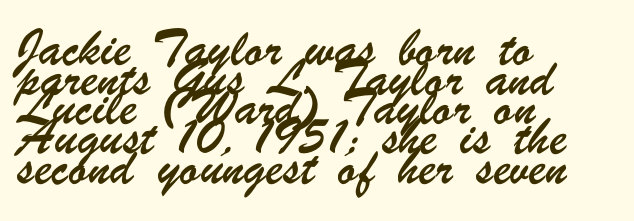
{"underline": "no", "align": "left", "line_spacing": "normal", "line_spacing_ratio": 1.29, "letter_spacing": "normal", "letter_spacing_em": 0.0, "glyph_px": 23}
